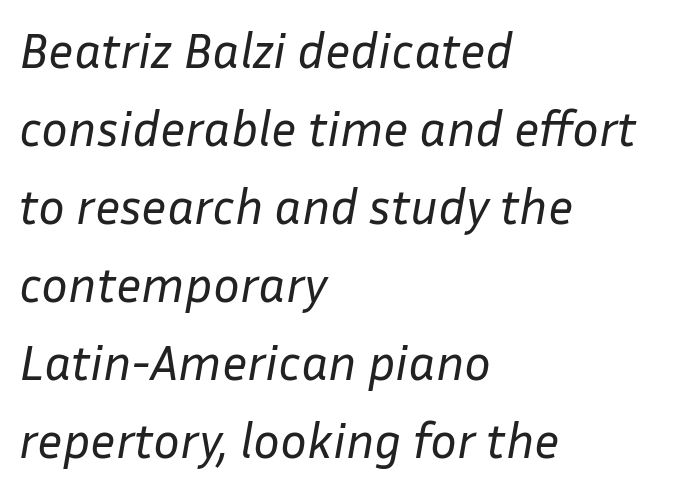
Q: Is the text bold? A: No.
Q: Is the text italic (slanted)? A: Yes, it leans right by about 10 degrees.
Q: Is the text underlined? A: No.
Q: How is the paragraph aligned? A: Left-aligned.
Q: Is the spacing between letters normal or unusually wide? A: Normal.
Q: Is the spacing between lines tight, normal or loose? A: Normal.
Q: Width (condensed, normal, or wide)? A: Normal.
Q: Stroke contrast? A: Low.
Q: x-height? A: Medium.
Q: Monospaced? A: No.
